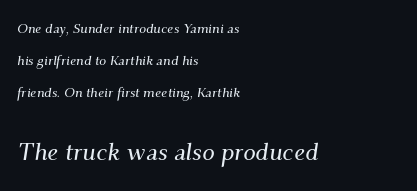
{"italic": "yes", "lean": "right", "slant_degrees": 9, "underline": "no", "align": "left", "line_spacing": "loose", "line_spacing_ratio": 2.27, "letter_spacing": "normal", "letter_spacing_em": 0.0, "larger_block": "second", "size_ratio": 1.79, "glyph_px": 25}
